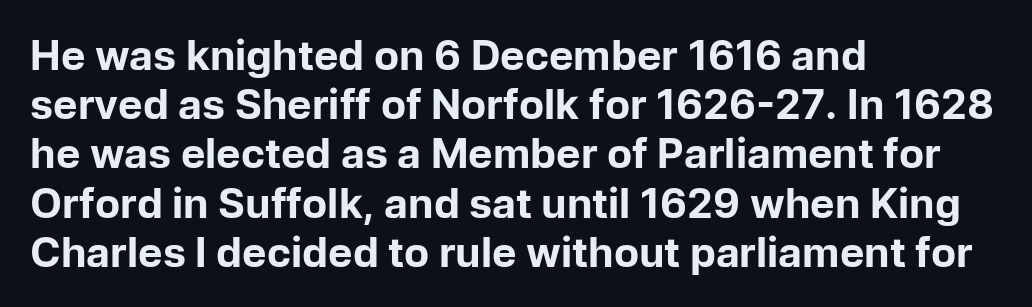
{"serif": "no", "italic": "no", "bold": "yes", "weight": "bold", "width": "normal", "stroke_contrast": "low", "x_height": "medium", "monospaced": "no", "underline": "no", "align": "left", "line_spacing_ratio": 1.2, "letter_spacing": "normal", "letter_spacing_em": 0.0, "glyph_px": 41}
